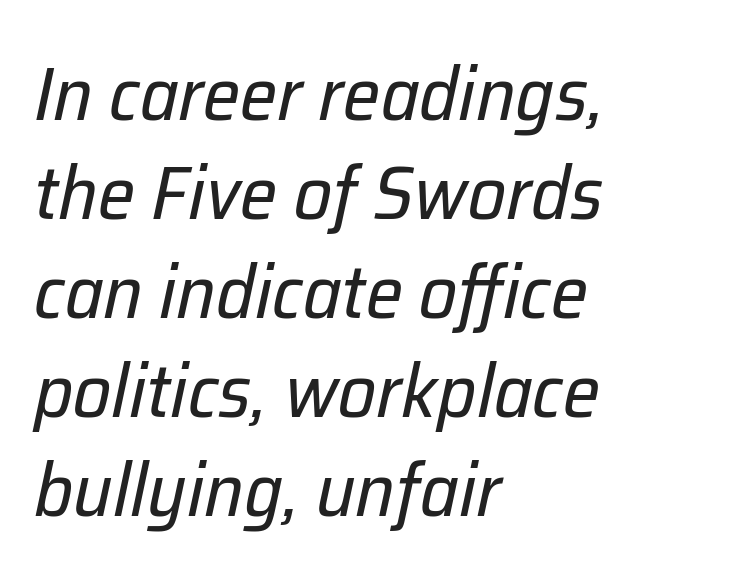
{"italic": "yes", "lean": "right", "slant_degrees": 12, "bold": "no", "weight": "regular", "width": "normal", "stroke_contrast": "low", "x_height": "medium", "monospaced": "no", "underline": "no", "align": "left", "line_spacing": "normal", "line_spacing_ratio": 1.32, "letter_spacing": "normal", "letter_spacing_em": 0.0, "glyph_px": 75}
